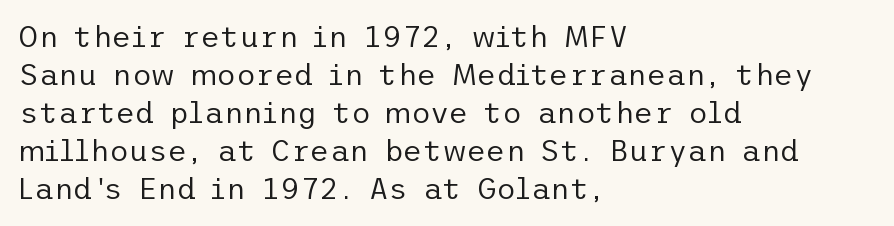
No extra tracking has been applied to these lines. This sample uses an upright cut, with every glyph sitting square on the baseline. Regarding serifs, this sample does without them. A clean baseline with only descenders dipping below it. The lines are quadded left. No chunkiness to these letters — they're not bold.
